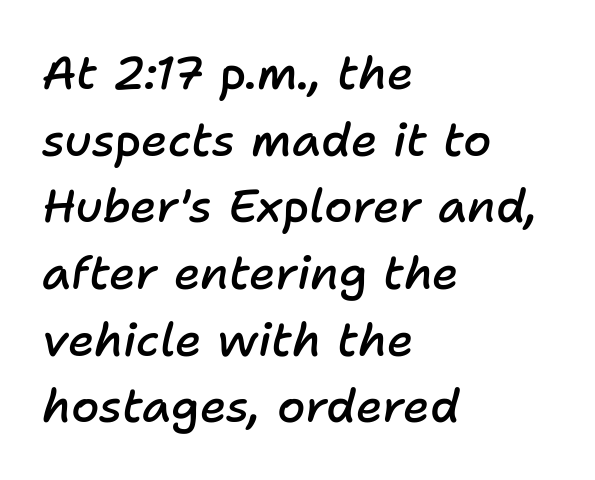
Is the type bold? Partly — it's a semibold, heavier than regular but not fully bold. Leading: standard. The letters advance in unequal steps, a hallmark of proportional type. A bare baseline throughout the passage. Short note: letters normally spaced. The specimen reads as italic at a glance.
